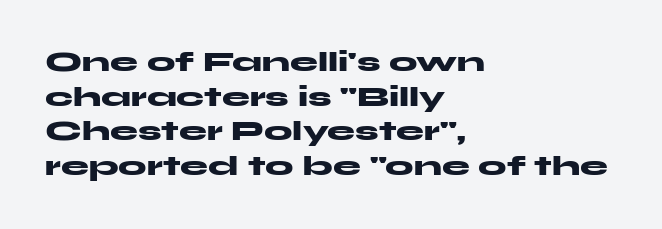
Spacing between characters is what you'd get straight out of the box. Notice how thick the strokes are: this is what a full bold looks like. A clean baseline with only descenders dipping below it. Notice how the passage keeps a crisp vertical edge on the left only. Italic? Not at all — the glyphs are vertical.
